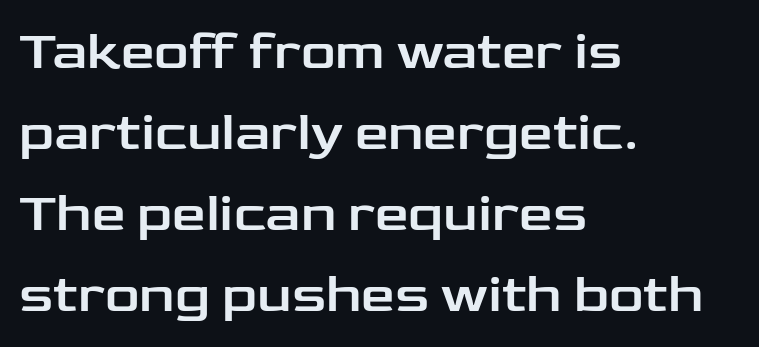
Q: Is the text italic (slanted)? A: No, it is upright.
Q: Is the typeface a serif or a sans-serif typeface? A: Sans-serif.
Q: Is the text underlined? A: No.
Q: How is the paragraph aligned? A: Left-aligned.
Q: Is the spacing between letters normal or unusually wide? A: Normal.
Q: Is the spacing between lines tight, normal or loose? A: Normal.
Q: Width (condensed, normal, or wide)? A: Wide.
Q: Stroke contrast? A: Low.
Q: x-height? A: Medium.
Q: Monospaced? A: No.
